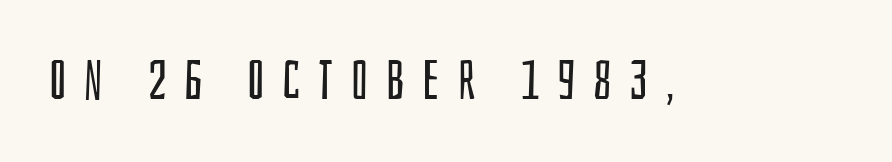
The image shows 55 px regular-weight, condensed sans-serif type, upright; set unusually wide letter spacing (+0.32 em), not underlined; low stroke contrast and a large x-height.
